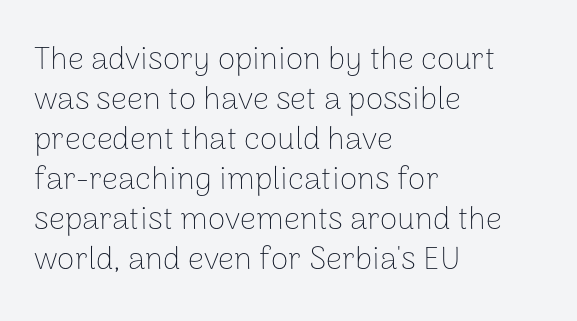
The image shows 32 px thin sans-serif type, upright; set left-aligned, normal line spacing (1.25x), normal letter spacing, not underlined; low stroke contrast and a medium x-height.
